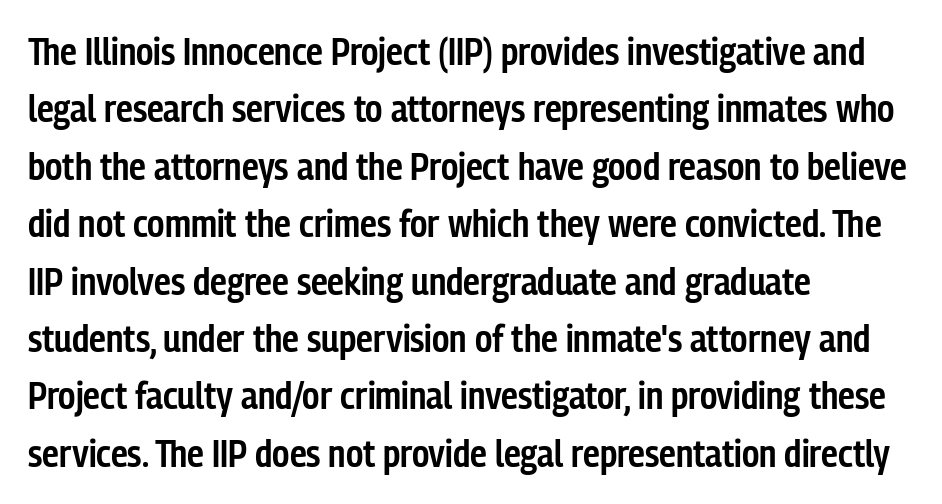
{"serif": "no", "italic": "no", "bold": "semi", "weight": "semibold", "width": "condensed", "stroke_contrast": "low", "x_height": "medium", "monospaced": "no", "underline": "no", "align": "left", "line_spacing": "normal", "line_spacing_ratio": 1.51, "letter_spacing": "normal", "letter_spacing_em": 0.0, "glyph_px": 38}
